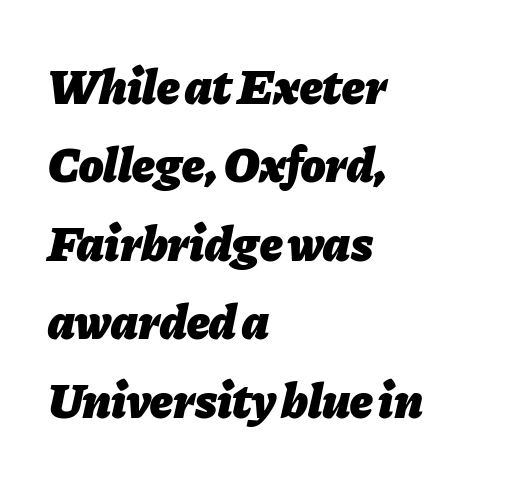
The image shows 50 px heavy type, italic (leaning right); set left-aligned, normal line spacing (1.57x), normal letter spacing, not underlined; low stroke contrast and a medium x-height.
